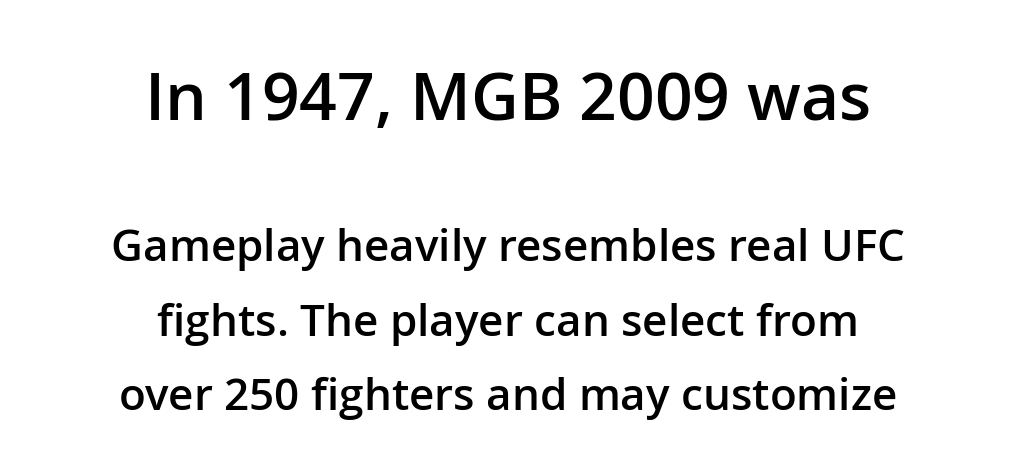
The image shows 66 px semibold sans-serif type, upright; set centered, normal line spacing (1.69x), normal letter spacing, not underlined; the first (top) block is 1.5x larger; low stroke contrast and a medium x-height.
